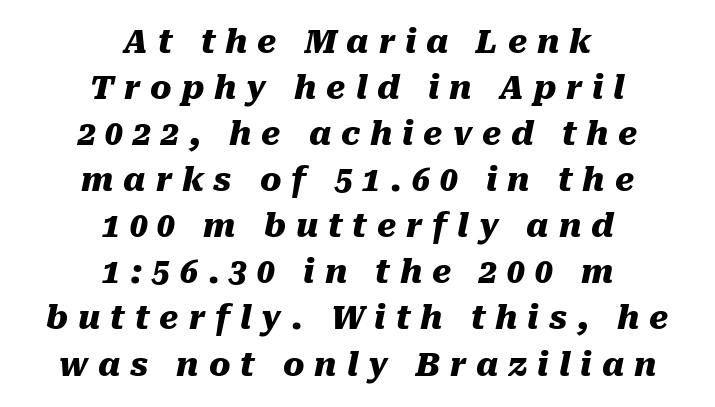
The image shows 32 px heavy type, italic (leaning right); set centered, normal line spacing (1.44x), unusually wide letter spacing (+0.31 em), not underlined; medium stroke contrast and a medium x-height.
